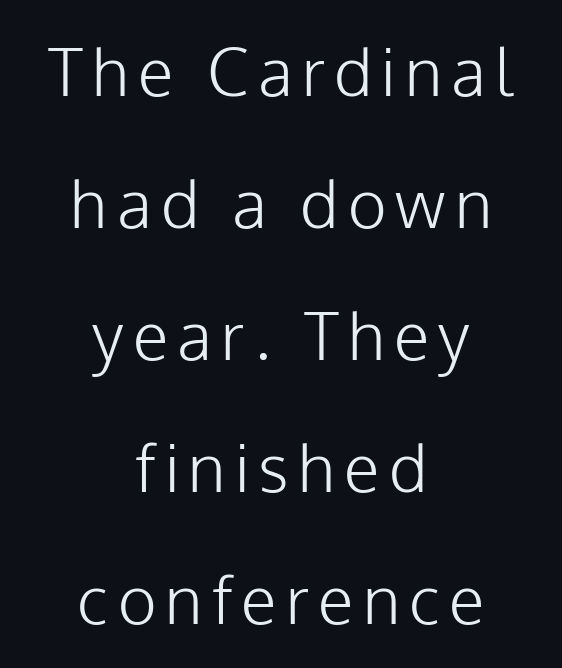
A quiet, ordinary-to-light weight characterises the typeface. Each line is balanced around a shared central axis. Varying glyph widths throughout — classic text-font behaviour. The rendering uses a large line-height, opening up the rows. A typesetter would mark this as roman, not italic.
